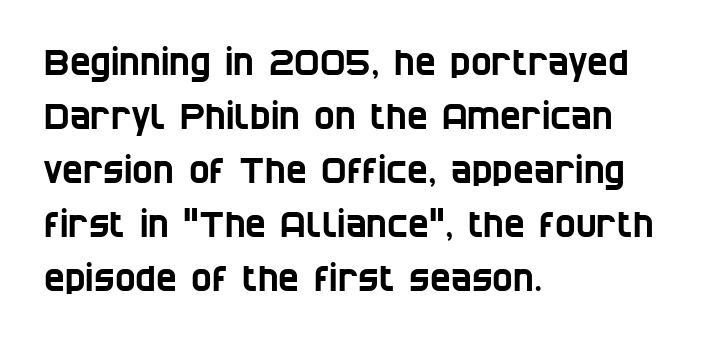
Q: Is the typeface a serif or a sans-serif typeface? A: Sans-serif.
Q: Is the text underlined? A: No.
Q: How is the paragraph aligned? A: Left-aligned.
Q: Is the spacing between letters normal or unusually wide? A: Normal.
Q: Is the spacing between lines tight, normal or loose? A: Normal.
Q: Width (condensed, normal, or wide)? A: Condensed.
Q: Stroke contrast? A: Low.
Q: x-height? A: Large.
Q: Monospaced? A: No.
